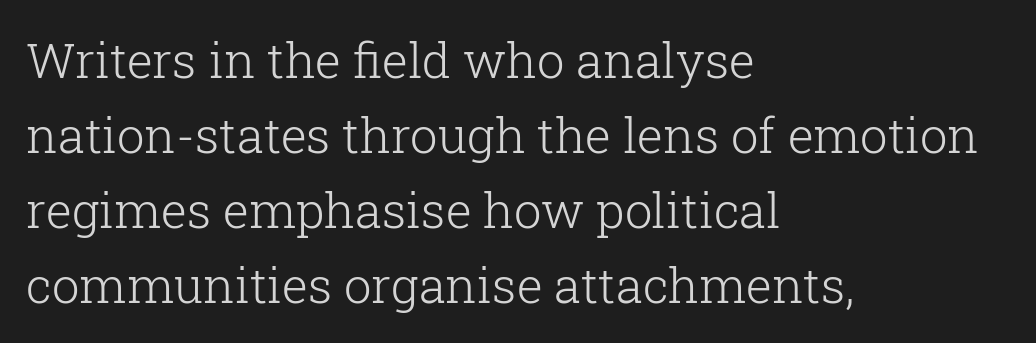
The image shows 49 px light serif type, upright; set left-aligned, normal line spacing (1.53x), normal letter spacing, not underlined; low stroke contrast and a medium x-height.
